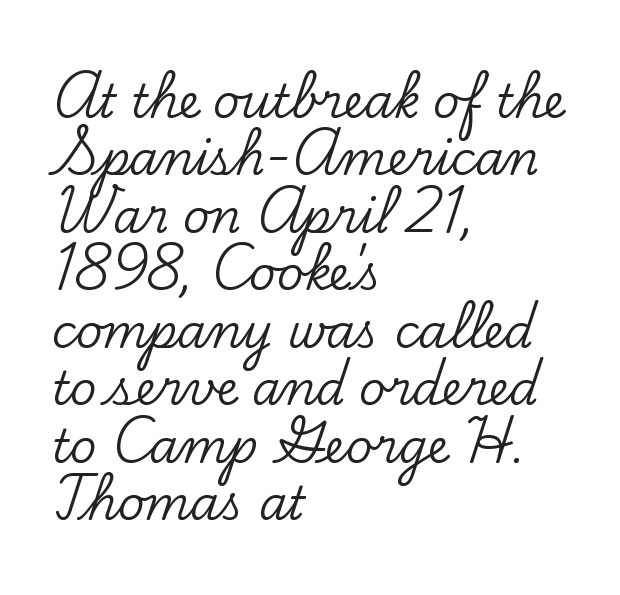
Q: Is the text italic (slanted)? A: Yes.
Q: Is the typeface a serif or a sans-serif typeface? A: Serif.
Q: Is the text underlined? A: No.
Q: How is the paragraph aligned? A: Left-aligned.
Q: Is the spacing between letters normal or unusually wide? A: Normal.
Q: Is the spacing between lines tight, normal or loose? A: Normal.
Q: Width (condensed, normal, or wide)? A: Normal.
Q: Stroke contrast? A: Low.
Q: x-height? A: Small.
Q: Monospaced? A: No.
